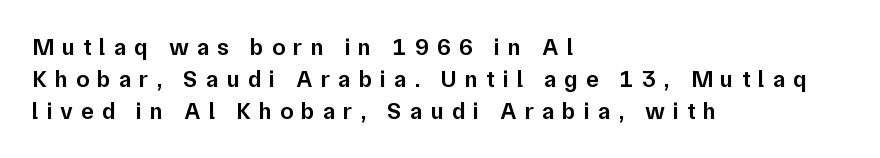
The words here are not underlined. A roman cut, with each character standing at attention. The passage shown has open, widely tracked lettering throughout. Reading down the column, the eye jumps a familiar distance to each next line.
